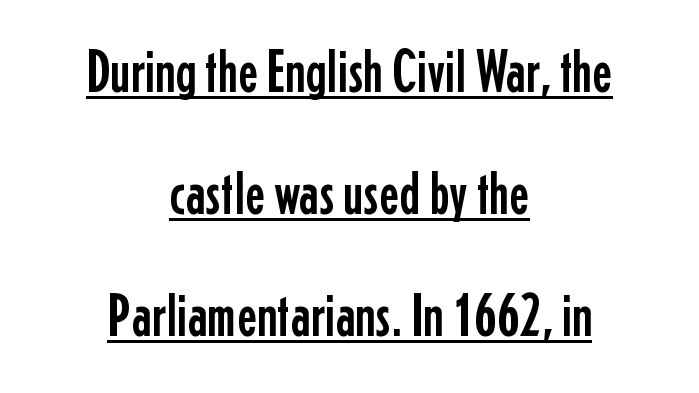
Type style note: lacks serifs. Ordinary non-slanted type is in use. The setting favours the middle, as headings and verse often do. Looks like someone drew a line under every word here. Is the letter spacing exaggerated? No — it looks like the ordinary default. Does the leading feel generous? Absolutely, it's lavish.
